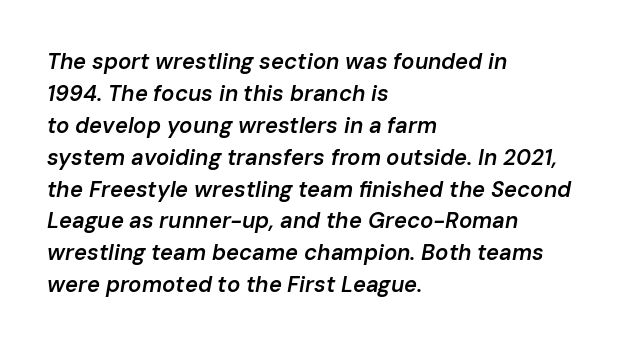
The image shows 22 px text type, italic (leaning right); set left-aligned, normal line spacing (1.45x), normal letter spacing, not underlined.
